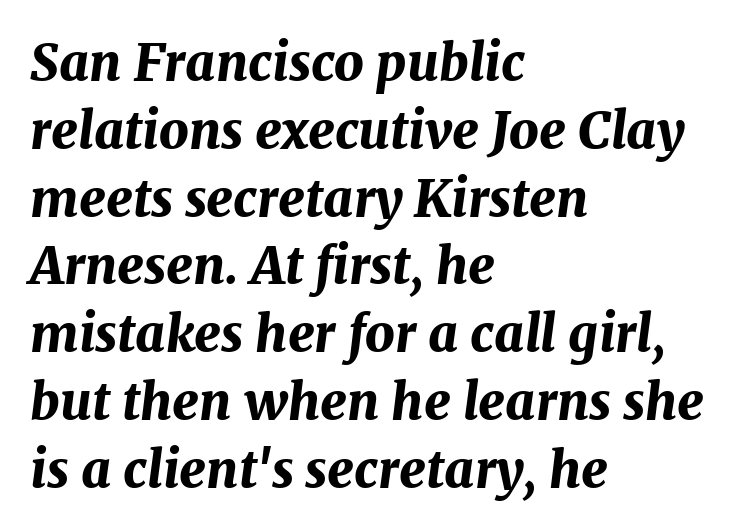
The image shows 51 px bold type, italic (leaning right); set left-aligned, normal line spacing (1.33x), normal letter spacing, not underlined; medium stroke contrast and a medium x-height.
